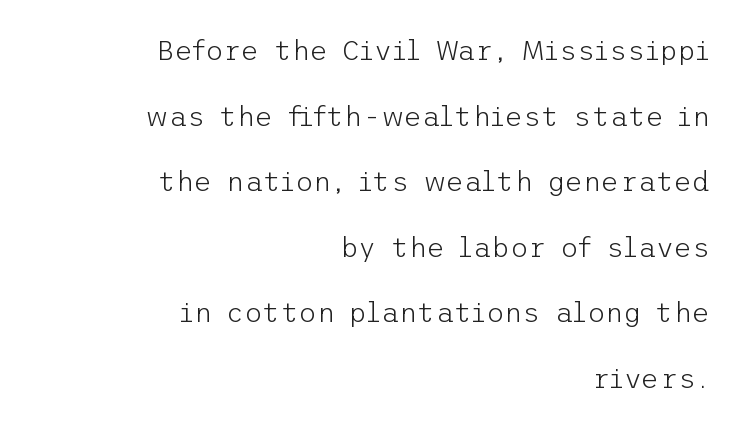
{"serif": "no", "italic": "no", "bold": "no", "weight": "light", "width": "normal", "stroke_contrast": "low", "x_height": "medium", "underline": "no", "align": "right", "line_spacing": "loose", "line_spacing_ratio": 2.34, "letter_spacing": "normal", "letter_spacing_em": 0.0, "glyph_px": 28}
